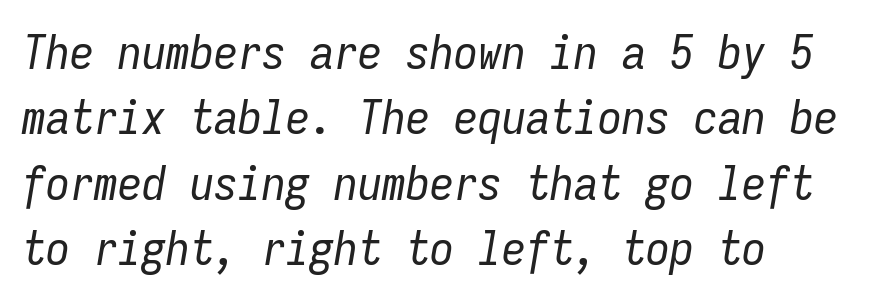
{"italic": "yes", "lean": "right", "slant_degrees": 9, "bold": "no", "weight": "regular", "width": "condensed", "stroke_contrast": "low", "x_height": "medium", "monospaced": "yes", "underline": "no", "align": "left", "line_spacing": "normal", "line_spacing_ratio": 1.36, "letter_spacing": "normal", "letter_spacing_em": 0.0, "glyph_px": 48}
